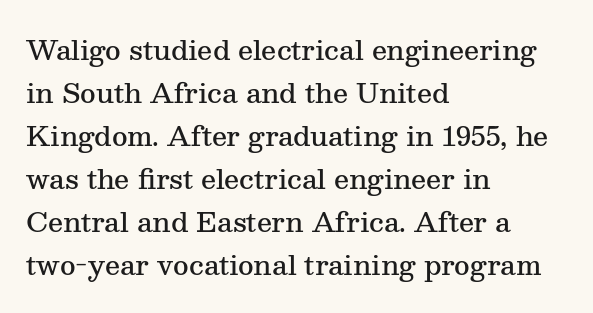
Q: Is the text bold? A: Semi-bold.
Q: Is the text italic (slanted)? A: No, it is upright.
Q: Is the text underlined? A: No.
Q: How is the paragraph aligned? A: Left-aligned.
Q: Is the spacing between letters normal or unusually wide? A: Normal.
Q: Is the spacing between lines tight, normal or loose? A: Normal.
